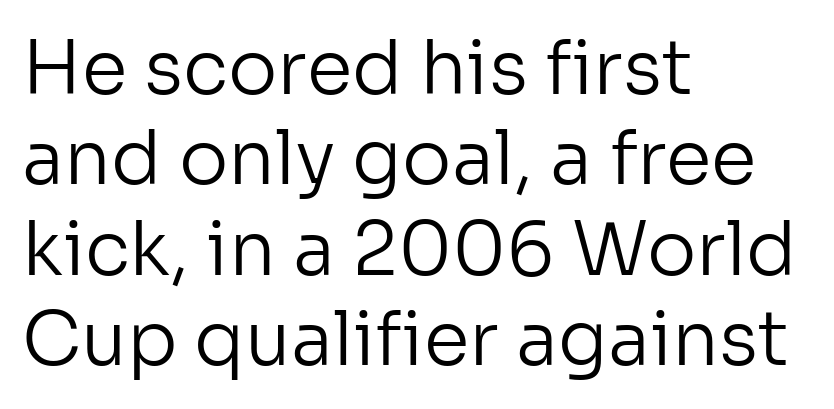
Q: Is the text bold? A: No.
Q: Is the text italic (slanted)? A: No, it is upright.
Q: Is the typeface a serif or a sans-serif typeface? A: Sans-serif.
Q: Is the text underlined? A: No.
Q: How is the paragraph aligned? A: Left-aligned.
Q: Is the spacing between letters normal or unusually wide? A: Normal.
Q: Width (condensed, normal, or wide)? A: Normal.
Q: Stroke contrast? A: Low.
Q: x-height? A: Medium.
Q: Monospaced? A: No.
